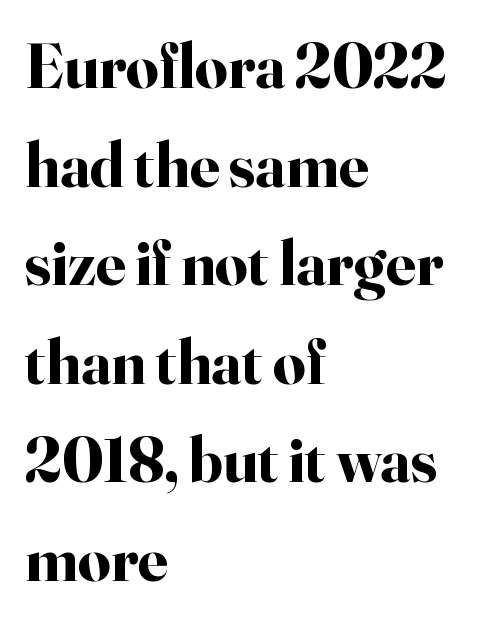
Q: Is the text bold? A: Yes.
Q: Is the text italic (slanted)? A: No, it is upright.
Q: Is the typeface a serif or a sans-serif typeface? A: Serif.
Q: Is the text underlined? A: No.
Q: How is the paragraph aligned? A: Left-aligned.
Q: Is the spacing between letters normal or unusually wide? A: Normal.
Q: Is the spacing between lines tight, normal or loose? A: Normal.
Q: Width (condensed, normal, or wide)? A: Normal.
Q: Stroke contrast? A: High.
Q: x-height? A: Small.
Q: Monospaced? A: No.
